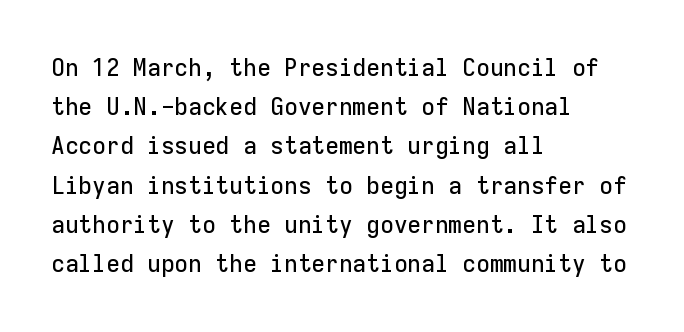
{"italic": "no", "underline": "no", "align": "left", "line_spacing": "normal", "line_spacing_ratio": 1.57, "letter_spacing": "normal", "letter_spacing_em": 0.0, "glyph_px": 25}
